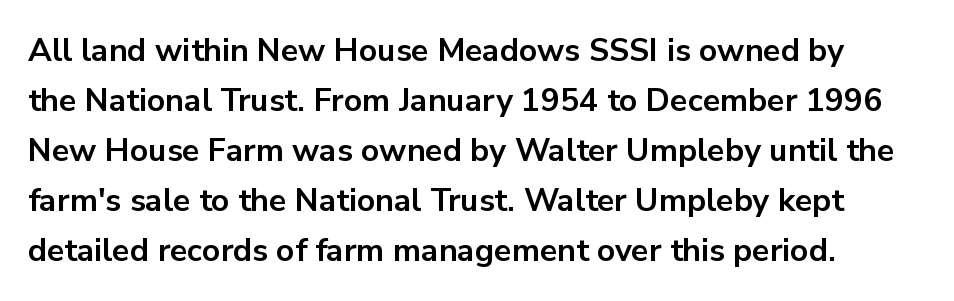
The image shows 32 px bold sans-serif type, upright; set left-aligned, normal line spacing (1.56x), normal letter spacing, not underlined; low stroke contrast and a medium x-height.
